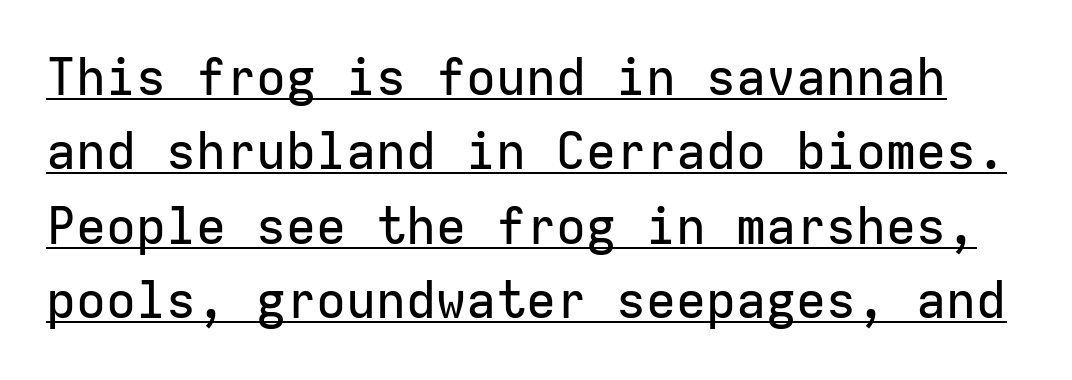
{"serif": "no", "italic": "no", "width": "normal", "stroke_contrast": "low", "x_height": "medium", "monospaced": "yes", "underline": "yes", "line_spacing": "normal", "line_spacing_ratio": 1.49, "letter_spacing": "normal", "letter_spacing_em": 0.0, "glyph_px": 50}
